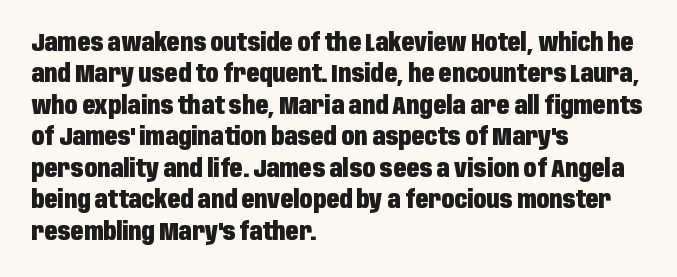
Q: Is the text bold? A: Yes.
Q: Is the text italic (slanted)? A: No, it is upright.
Q: Is the text underlined? A: No.
Q: How is the paragraph aligned? A: Left-aligned.
Q: Is the spacing between letters normal or unusually wide? A: Normal.
Q: Is the spacing between lines tight, normal or loose? A: Normal.
